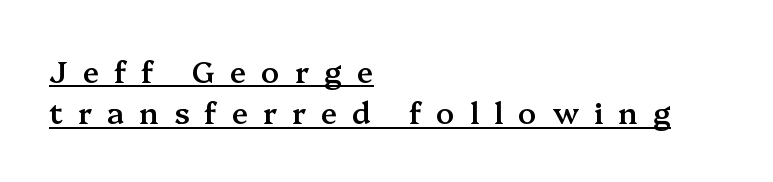
Q: Is the text bold? A: Semi-bold.
Q: Is the text italic (slanted)? A: No, it is upright.
Q: Is the typeface a serif or a sans-serif typeface? A: Serif.
Q: Is the text underlined? A: Yes.
Q: How is the paragraph aligned? A: Left-aligned.
Q: Is the spacing between letters normal or unusually wide? A: Unusually wide.
Q: Is the spacing between lines tight, normal or loose? A: Normal.
Q: Width (condensed, normal, or wide)? A: Normal.
Q: Stroke contrast? A: Medium.
Q: x-height? A: Medium.
Q: Monospaced? A: No.
